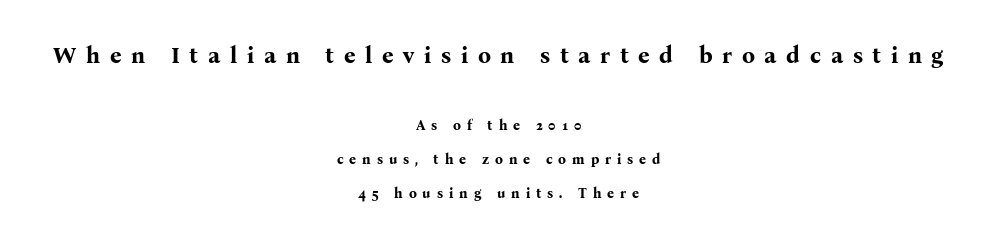
The image shows 23 px bold type, upright; set centered, loose line spacing (2.45x), unusually wide letter spacing (+0.42 em), not underlined; the first (top) block is 1.64x larger.
